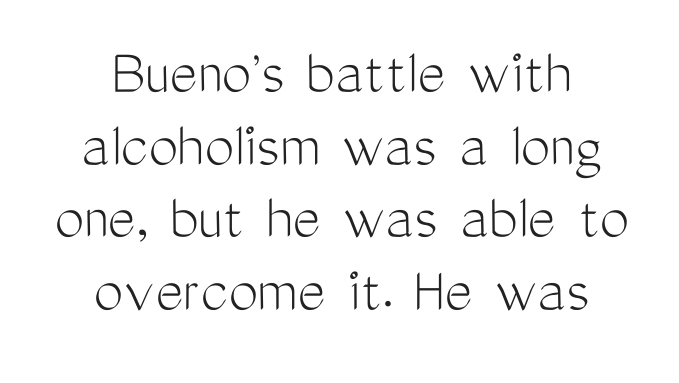
Font category for this specimen: sans-serif. What stands out about the letter spacing? Nothing — it is the standard amount. Looks like regular typesetting: each glyph gets only the width it needs. Whoever set this chose condensed vertical rhythm over breathing room. Posture: vertical.
